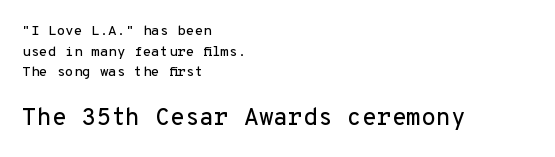
{"italic": "no", "underline": "no", "align": "left", "line_spacing": "normal", "line_spacing_ratio": 1.47, "letter_spacing": "normal", "letter_spacing_em": 0.0, "larger_block": "second", "size_ratio": 1.71, "glyph_px": 24}
